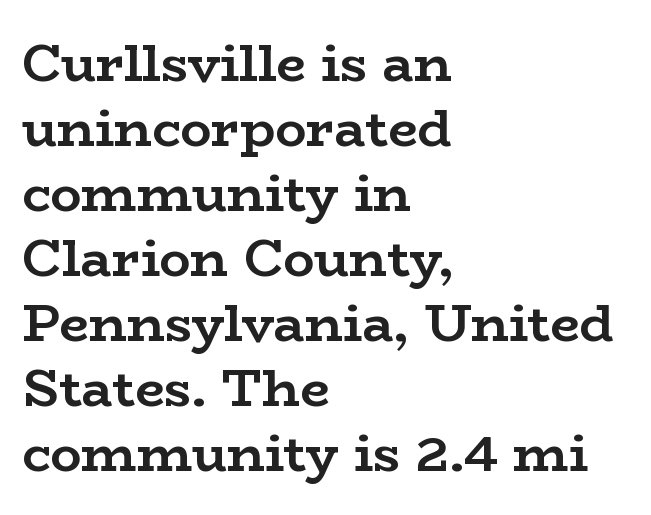
{"serif": "yes", "italic": "no", "bold": "yes", "weight": "semibold", "width": "wide", "stroke_contrast": "low", "x_height": "medium", "monospaced": "no", "underline": "no", "align": "left", "line_spacing": "normal", "line_spacing_ratio": 1.25, "letter_spacing": "normal", "letter_spacing_em": 0.0, "glyph_px": 52}
